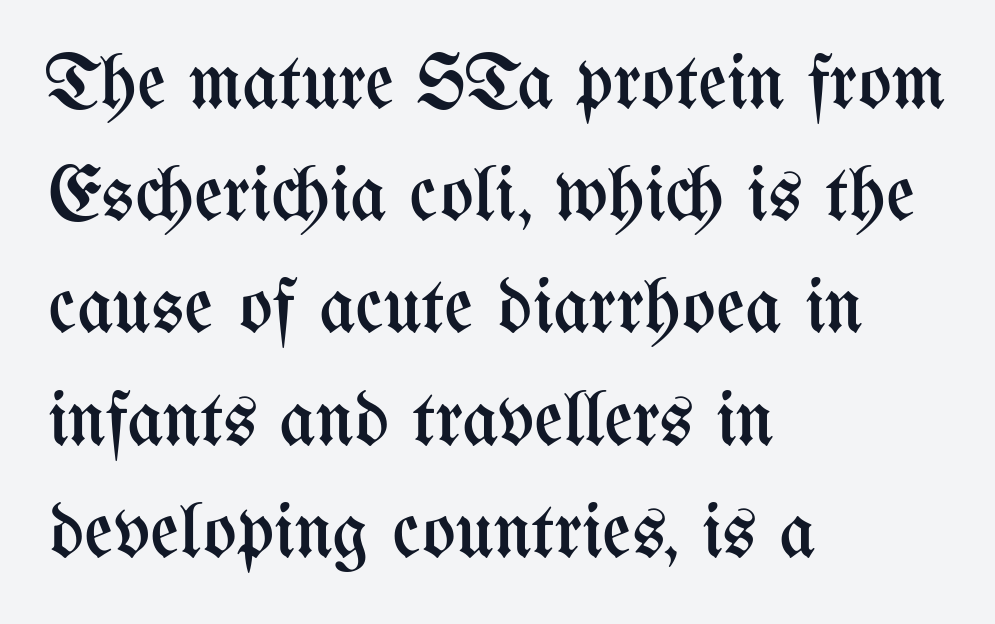
{"italic": "no", "bold": "no", "weight": "regular", "width": "condensed", "stroke_contrast": "medium", "x_height": "medium", "monospaced": "no", "underline": "no", "align": "left", "line_spacing": "normal", "line_spacing_ratio": 1.42, "letter_spacing": "normal", "letter_spacing_em": 0.0, "glyph_px": 79}
